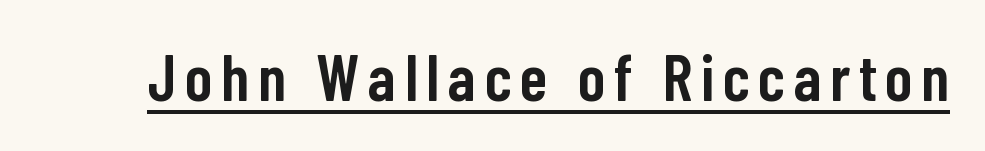
{"serif": "no", "italic": "no", "bold": "semi", "weight": "semibold", "width": "condensed", "stroke_contrast": "low", "x_height": "medium", "monospaced": "no", "underline": "yes", "glyph_px": 65}
